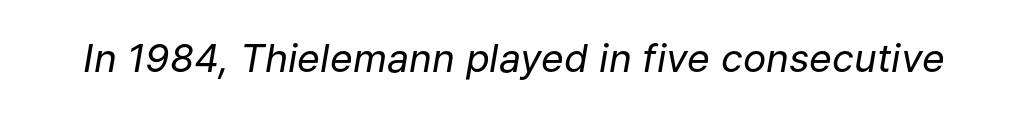
{"italic": "yes", "lean": "right", "slant_degrees": 9, "bold": "no", "weight": "regular", "width": "normal", "stroke_contrast": "low", "x_height": "medium", "monospaced": "no", "underline": "no", "letter_spacing": "normal", "letter_spacing_em": 0.0, "glyph_px": 39}
